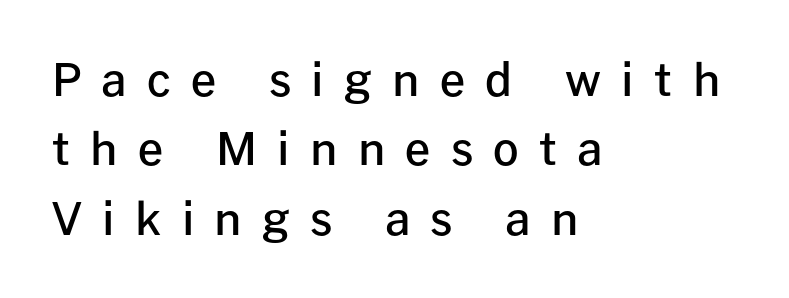
Q: Is the text bold? A: Semi-bold.
Q: Is the text italic (slanted)? A: No, it is upright.
Q: Is the typeface a serif or a sans-serif typeface? A: Sans-serif.
Q: Is the text underlined? A: No.
Q: How is the paragraph aligned? A: Left-aligned.
Q: Is the spacing between letters normal or unusually wide? A: Unusually wide.
Q: Is the spacing between lines tight, normal or loose? A: Normal.
Q: Width (condensed, normal, or wide)? A: Normal.
Q: Stroke contrast? A: Low.
Q: x-height? A: Medium.
Q: Monospaced? A: No.
